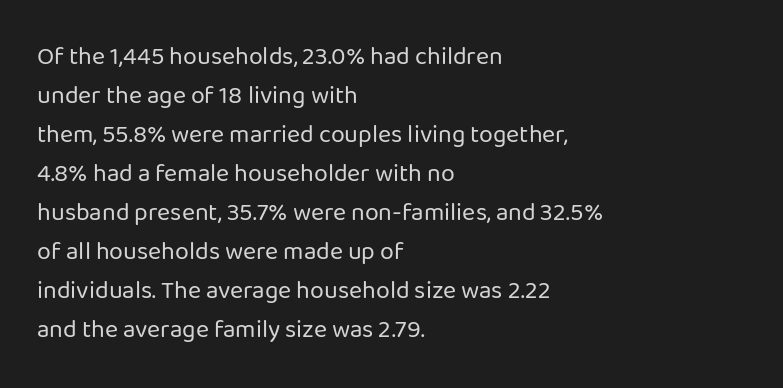
The space between consecutive lines is moderate. In terms of letterspacing, this is plain default setting. This rendering features lettering with no underline. Is the stroke heavy? The answer is a plain regular-or-lighter.
